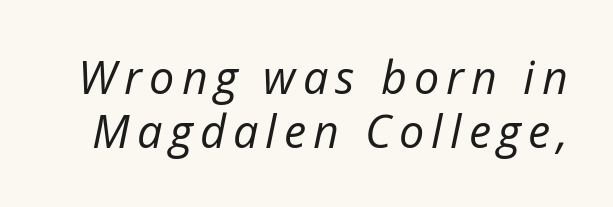
{"italic": "yes", "lean": "right", "slant_degrees": 12, "bold": "no", "weight": "regular", "width": "normal", "stroke_contrast": "low", "x_height": "medium", "monospaced": "no", "underline": "no", "line_spacing_ratio": 1.2, "glyph_px": 45}
